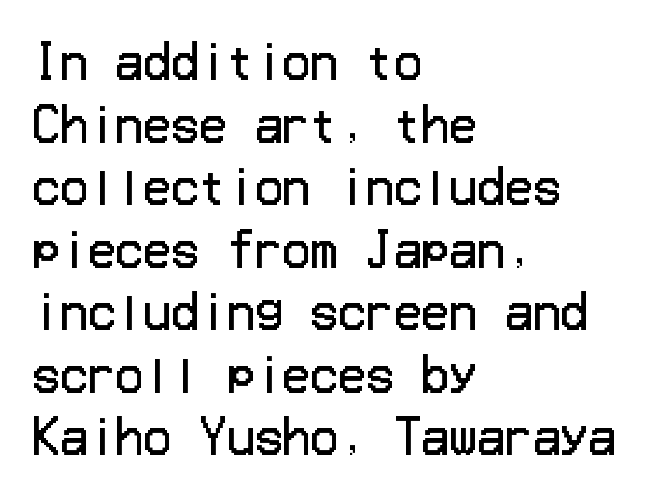
{"serif": "no", "italic": "no", "bold": "no", "weight": "regular", "width": "normal", "stroke_contrast": "low", "x_height": "medium", "underline": "no", "align": "left", "line_spacing": "normal", "line_spacing_ratio": 1.36, "letter_spacing": "normal", "letter_spacing_em": 0.0, "glyph_px": 46}
